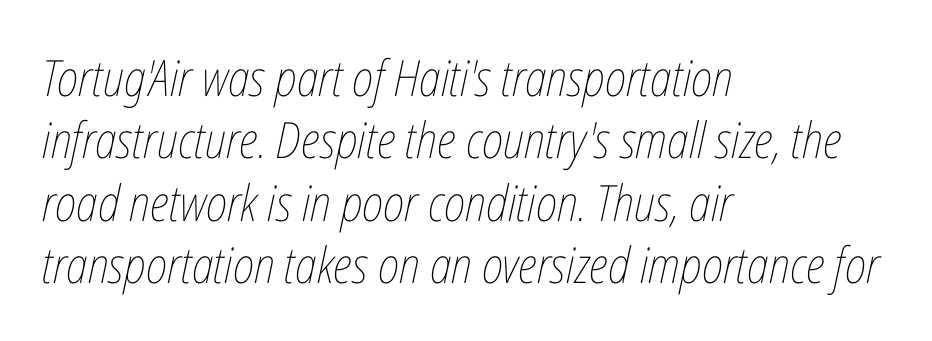
{"italic": "yes", "lean": "right", "slant_degrees": 12, "bold": "no", "weight": "thin", "width": "condensed", "stroke_contrast": "low", "x_height": "medium", "monospaced": "no", "underline": "no", "align": "left", "line_spacing": "normal", "line_spacing_ratio": 1.25, "letter_spacing": "normal", "letter_spacing_em": 0.0, "glyph_px": 50}
